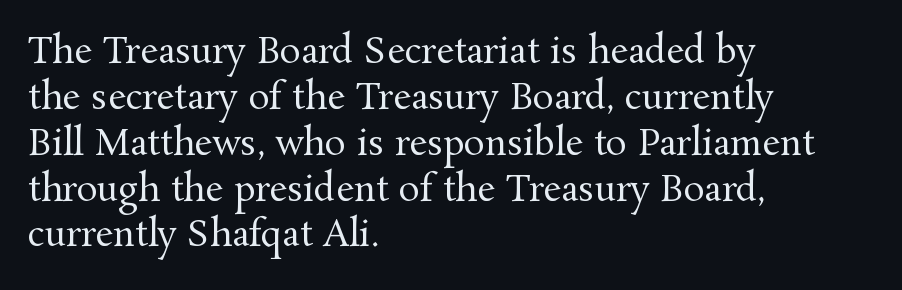
Is this a fixed-width face? No — the glyphs have proportional, varying widths. The font is comparable to plain body text, perhaps lighter. Glyph-to-glyph distance matches everyday printed text. Letterform terminals end in serifs throughout the passage. These lines were composed using upright roman letters.
